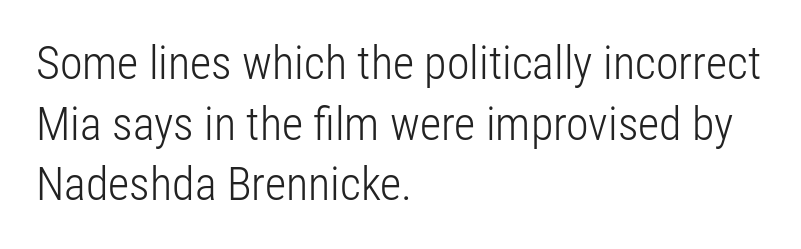
Q: Is the text bold? A: No.
Q: Is the text italic (slanted)? A: No, it is upright.
Q: Is the typeface a serif or a sans-serif typeface? A: Sans-serif.
Q: Is the text underlined? A: No.
Q: How is the paragraph aligned? A: Left-aligned.
Q: Is the spacing between letters normal or unusually wide? A: Normal.
Q: Is the spacing between lines tight, normal or loose? A: Normal.
Q: Width (condensed, normal, or wide)? A: Condensed.
Q: Stroke contrast? A: Low.
Q: x-height? A: Medium.
Q: Monospaced? A: No.
